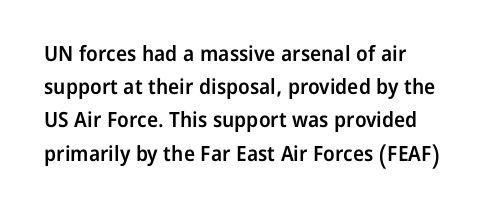
The image shows 21 px text type, upright; set left-aligned, normal line spacing (1.58x), normal letter spacing, not underlined.
